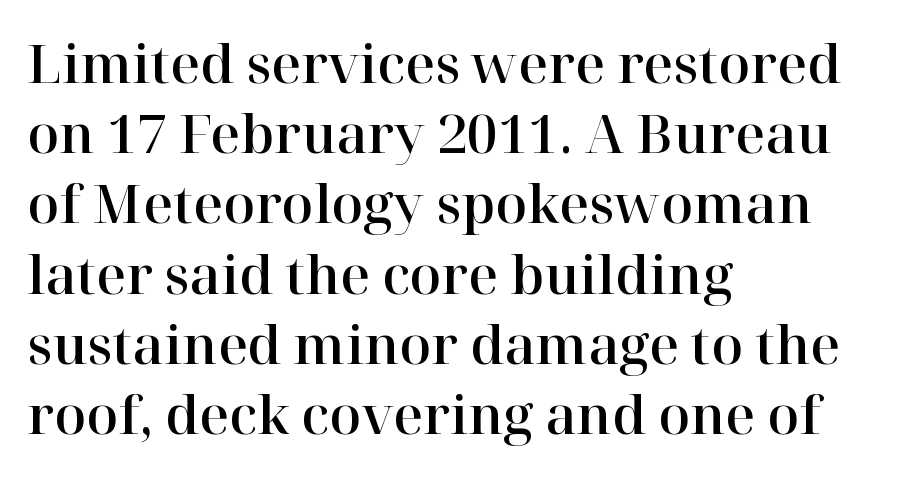
The image shows 52 px serif type, upright; set left-aligned, normal line spacing (1.35x), normal letter spacing, not underlined; high stroke contrast and a medium x-height.
